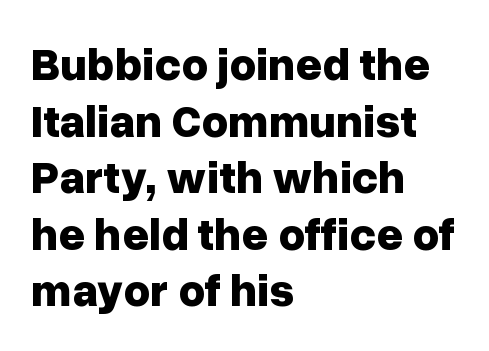
Are there feet on the stems? There aren't — it's a sans. Heft: maximum for text — a bold. The gap between lines stays unmarked. Every character sits straight up, as roman type does. Left-aligned paragraph, ragged on the right.
